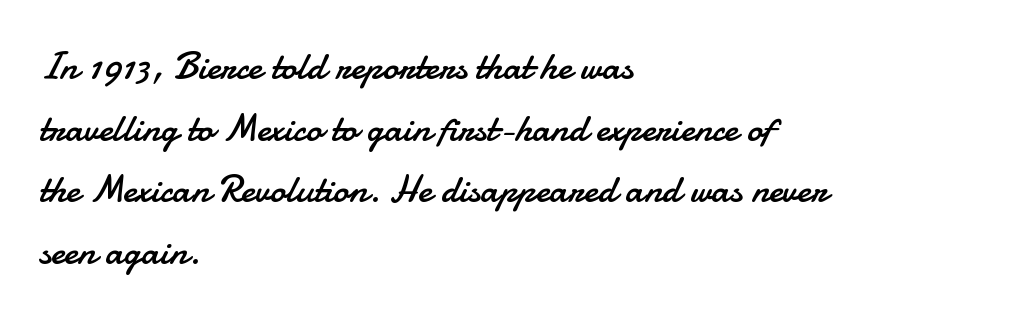
Q: Is the text bold? A: No.
Q: Is the text italic (slanted)? A: Yes.
Q: Is the typeface a serif or a sans-serif typeface? A: Sans-serif.
Q: Is the text underlined? A: No.
Q: How is the paragraph aligned? A: Left-aligned.
Q: Is the spacing between letters normal or unusually wide? A: Normal.
Q: Is the spacing between lines tight, normal or loose? A: Normal.
Q: Width (condensed, normal, or wide)? A: Normal.
Q: Stroke contrast? A: Low.
Q: x-height? A: Small.
Q: Monospaced? A: No.
